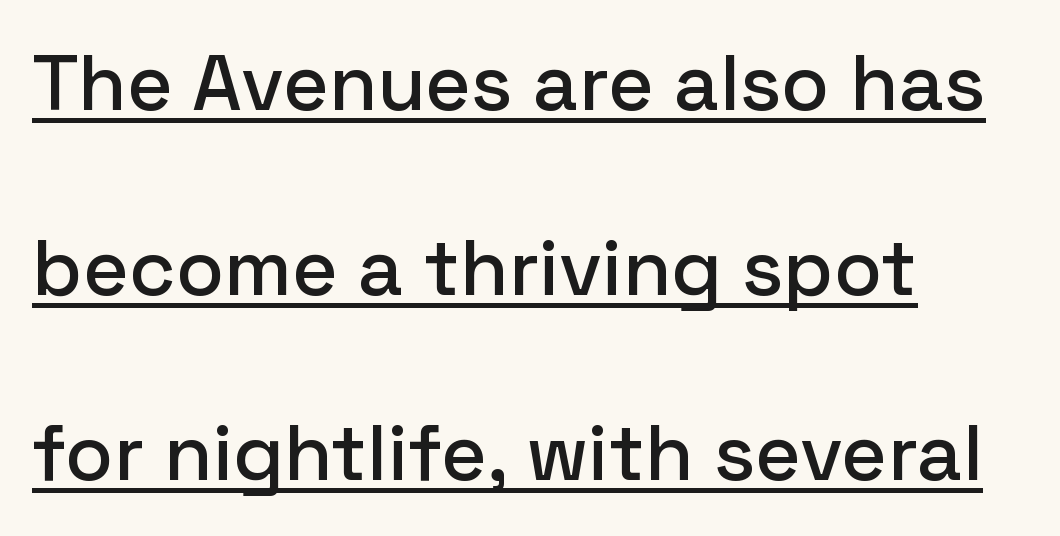
The image shows 79 px sans-serif type, upright; set left-aligned, loose line spacing (2.34x), normal letter spacing, underlined; low stroke contrast and a medium x-height.
